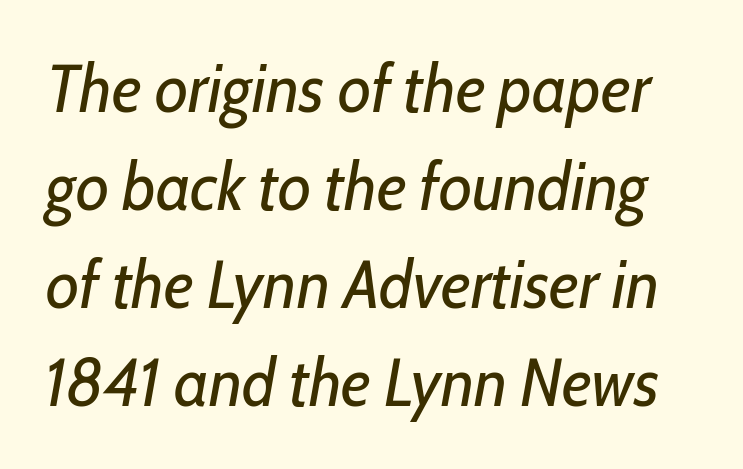
The image shows 68 px regular-weight, condensed type, italic (leaning right); set normal line spacing (1.44x), normal letter spacing, not underlined; low stroke contrast and a medium x-height.
